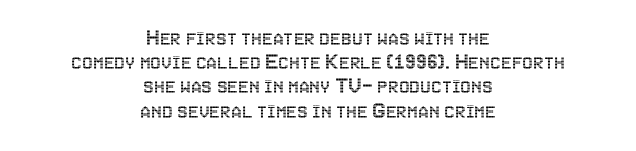
{"italic": "no", "underline": "no", "align": "center", "line_spacing": "tight", "line_spacing_ratio": 1.01, "letter_spacing": "normal", "letter_spacing_em": 0.0, "glyph_px": 24}
